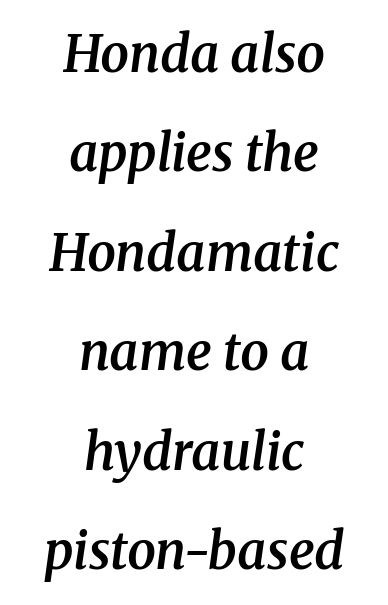
Q: Is the text bold? A: Semi-bold.
Q: Is the text italic (slanted)? A: Yes, it leans right by about 8 degrees.
Q: Is the typeface a serif or a sans-serif typeface? A: Serif.
Q: Is the text underlined? A: No.
Q: How is the paragraph aligned? A: Centered.
Q: Is the spacing between letters normal or unusually wide? A: Normal.
Q: Is the spacing between lines tight, normal or loose? A: Loose.
Q: Width (condensed, normal, or wide)? A: Normal.
Q: Stroke contrast? A: Medium.
Q: x-height? A: Medium.
Q: Monospaced? A: No.
